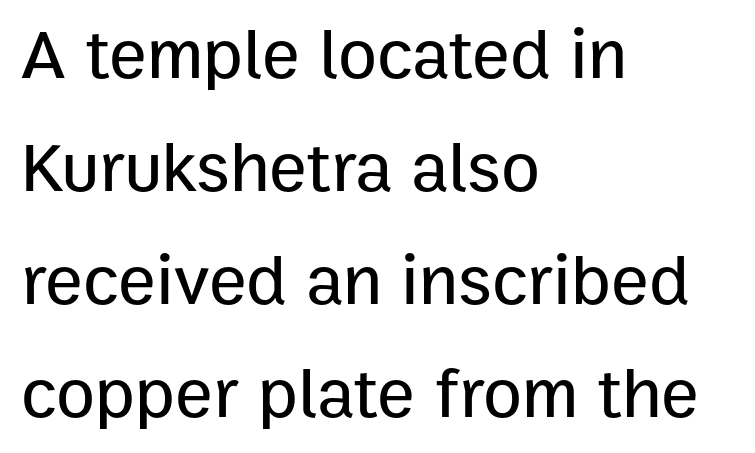
The image shows 71 px sans-serif type, upright; set left-aligned, normal line spacing (1.59x), normal letter spacing, not underlined; low stroke contrast and a medium x-height.
